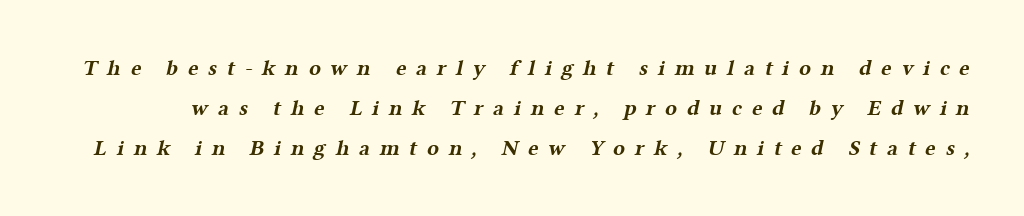
Descender tails drop into unmarked territory. These lines have a slow, spaced-out rhythm from letter to letter. Set as a true bold cut, around the 700 mark.
